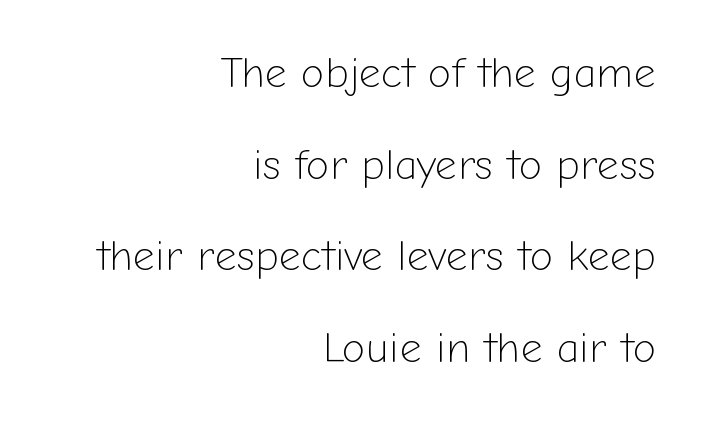
{"serif": "no", "italic": "no", "bold": "no", "weight": "light", "width": "normal", "stroke_contrast": "low", "x_height": "medium", "monospaced": "no", "underline": "no", "align": "right", "line_spacing": "loose", "line_spacing_ratio": 2.13, "letter_spacing": "normal", "letter_spacing_em": 0.0, "glyph_px": 43}
